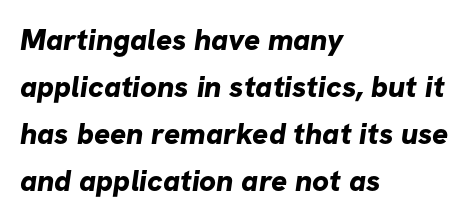
Q: Is the text bold? A: Yes.
Q: Is the typeface a serif or a sans-serif typeface? A: Sans-serif.
Q: Is the text underlined? A: No.
Q: How is the paragraph aligned? A: Left-aligned.
Q: Is the spacing between letters normal or unusually wide? A: Normal.
Q: Is the spacing between lines tight, normal or loose? A: Normal.
Q: Width (condensed, normal, or wide)? A: Normal.
Q: Stroke contrast? A: Low.
Q: x-height? A: Medium.
Q: Monospaced? A: No.
